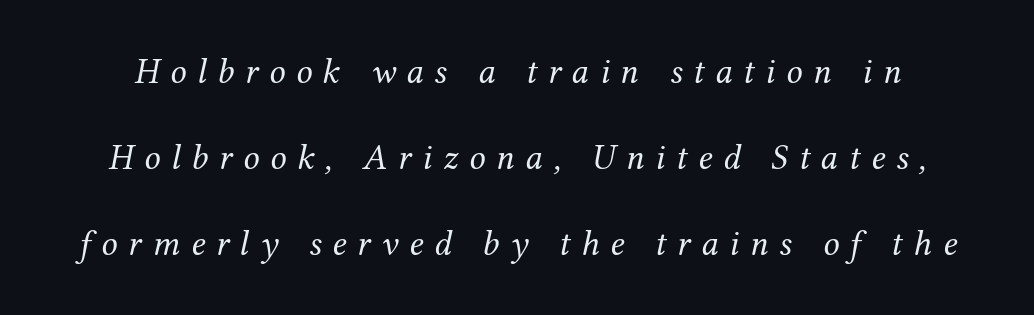
Vertical stems look standard width or narrower in stroke. This sample uses an oblique cut, with every glyph tilted off the vertical. Classification — serif. Varying glyph widths throughout — classic text-font behaviour. Rows of type keep a wide berth in the vertical direction. This sample uses expanded letter spacing, leaving extra air between glyphs.
